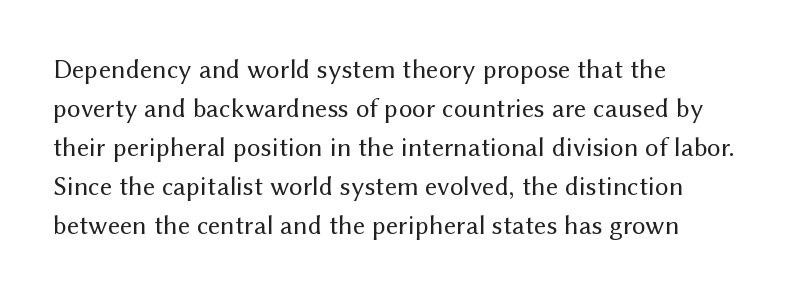
Nothing heavy about these letters — not bold at all. The block of text has a typical density, with ordinary space between rows. Posture: straight, roman, zero tilt. Quick note: underline off. The letterforms sit shoulder to shoulder at normal distance.
